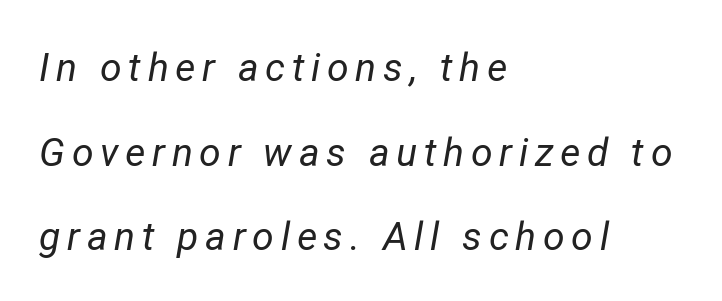
{"italic": "yes", "lean": "right", "slant_degrees": 12, "bold": "no", "weight": "regular", "width": "normal", "stroke_contrast": "low", "x_height": "medium", "monospaced": "no", "underline": "no", "align": "left", "line_spacing": "loose", "line_spacing_ratio": 2.17, "glyph_px": 39}
